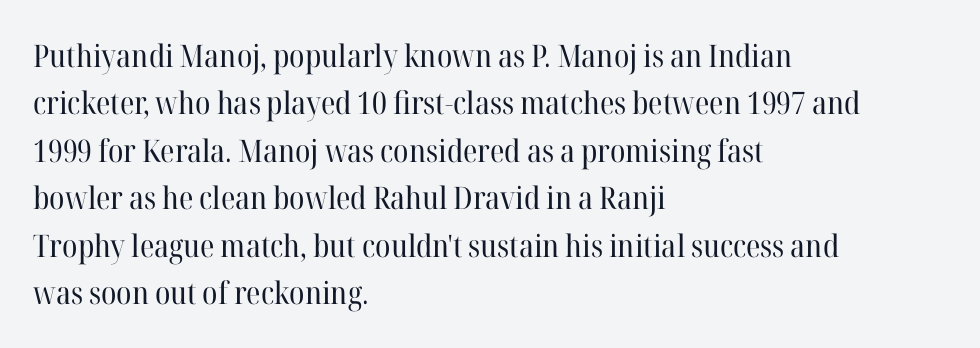
The image shows 31 px regular-weight serif type, upright; set left-aligned, normal line spacing (1.53x), normal letter spacing, not underlined; high stroke contrast and a medium x-height.
